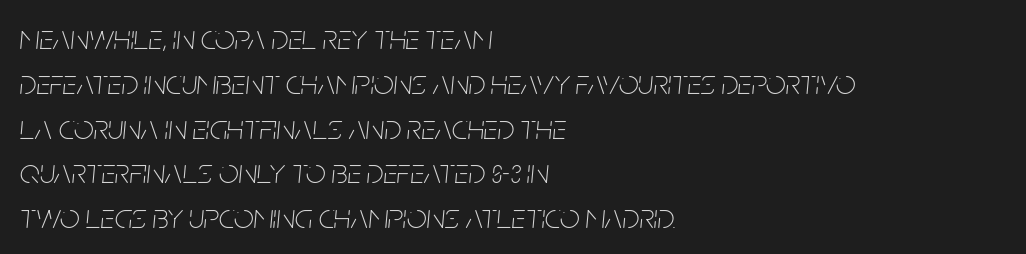
{"italic": "yes", "lean": "right", "slant_degrees": 5, "bold": "no", "weight": "thin", "width": "condensed", "stroke_contrast": "low", "x_height": "large", "monospaced": "no", "underline": "no", "align": "left", "line_spacing": "normal", "line_spacing_ratio": 1.28, "letter_spacing": "normal", "letter_spacing_em": 0.0, "glyph_px": 35}
